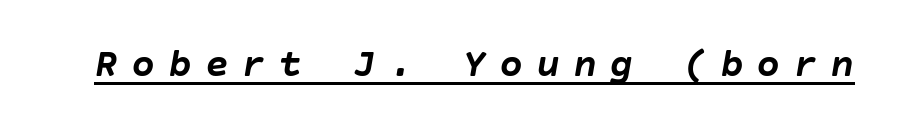
Observe the lean: these are italic letterforms. Heft: maximum for text — a bold. Somebody hit Ctrl+U on this one — the words are underlined. Spacing between characters has been opened up far beyond the box default.
